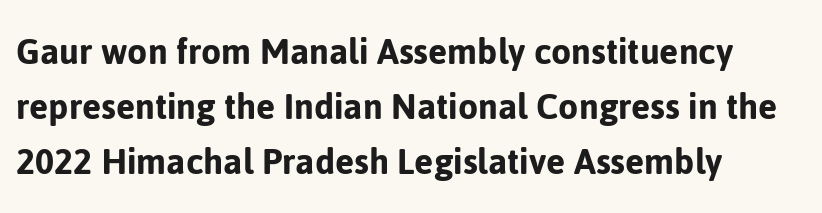
Q: Is the text italic (slanted)? A: No, it is upright.
Q: Is the typeface a serif or a sans-serif typeface? A: Sans-serif.
Q: Is the text underlined? A: No.
Q: How is the paragraph aligned? A: Left-aligned.
Q: Is the spacing between letters normal or unusually wide? A: Normal.
Q: Is the spacing between lines tight, normal or loose? A: Normal.
Q: Width (condensed, normal, or wide)? A: Normal.
Q: Stroke contrast? A: Low.
Q: x-height? A: Medium.
Q: Monospaced? A: No.
